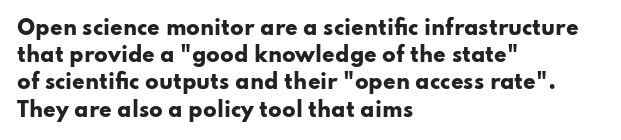
{"italic": "no", "bold": "yes", "underline": "no", "align": "left", "line_spacing": "normal", "line_spacing_ratio": 1.36, "letter_spacing": "normal", "letter_spacing_em": 0.0, "glyph_px": 20}
